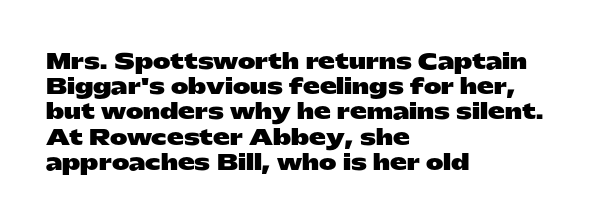
Q: Is the text bold? A: Yes.
Q: Is the text italic (slanted)? A: No, it is upright.
Q: Is the text underlined? A: No.
Q: How is the paragraph aligned? A: Left-aligned.
Q: Is the spacing between letters normal or unusually wide? A: Normal.
